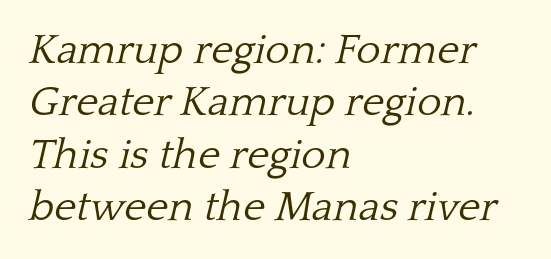
This sample uses a serif face. A quiet, ordinary-to-light weight characterises the typeface. Looks like regular typesetting: each glyph gets only the width it needs. Baseline-to-baseline distance is the conventional proportion of letter height. Anything drawn beneath the words? Only blank space.
